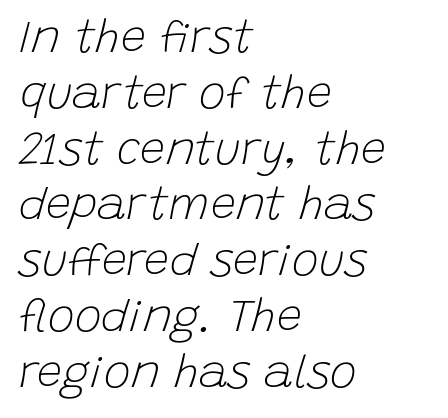
{"italic": "yes", "lean": "right", "slant_degrees": 15, "bold": "no", "weight": "light", "width": "normal", "stroke_contrast": "low", "x_height": "large", "monospaced": "no", "underline": "no", "align": "left", "line_spacing_ratio": 1.24, "letter_spacing": "normal", "letter_spacing_em": 0.0, "glyph_px": 45}
